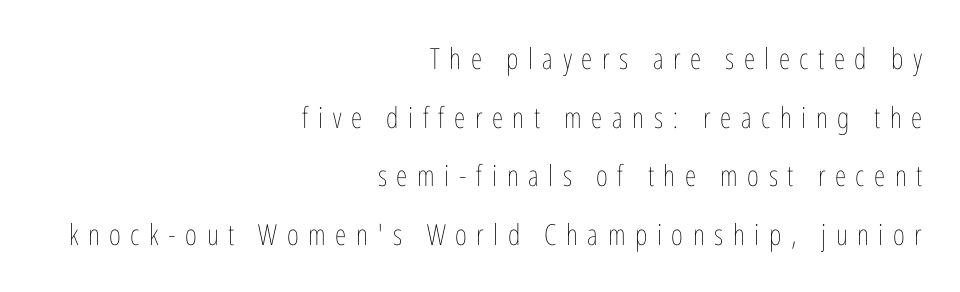
The image shows 29 px thin, condensed type, upright; set right-aligned, loose line spacing (2.02x), unusually wide letter spacing (+0.33 em), not underlined; low stroke contrast and a medium x-height.
